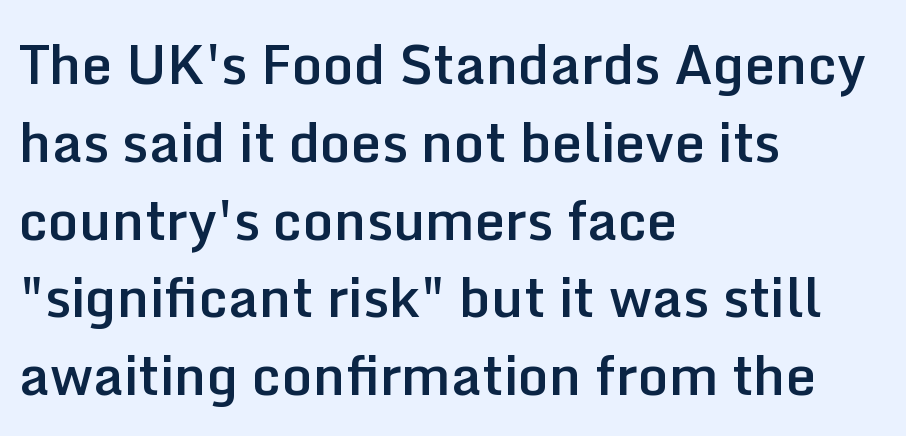
{"serif": "no", "italic": "no", "bold": "semi", "weight": "semibold", "width": "normal", "stroke_contrast": "low", "x_height": "medium", "monospaced": "no", "underline": "no", "align": "left", "line_spacing": "normal", "line_spacing_ratio": 1.44, "letter_spacing": "normal", "letter_spacing_em": 0.0, "glyph_px": 54}
